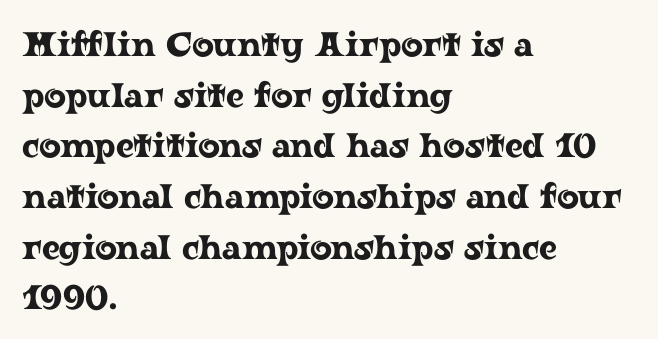
Q: Is the text italic (slanted)? A: No, it is upright.
Q: Is the typeface a serif or a sans-serif typeface? A: Serif.
Q: Is the text underlined? A: No.
Q: How is the paragraph aligned? A: Left-aligned.
Q: Is the spacing between letters normal or unusually wide? A: Normal.
Q: Is the spacing between lines tight, normal or loose? A: Normal.
Q: Width (condensed, normal, or wide)? A: Wide.
Q: Stroke contrast? A: Low.
Q: x-height? A: Medium.
Q: Monospaced? A: No.
